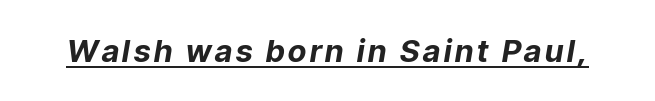
I'd describe the lettering as bold — thick and assertive. These lines were composed using italics. Is this a fixed-width face? No — the glyphs have proportional, varying widths. The lettering is marked with a stroke running underneath it.
